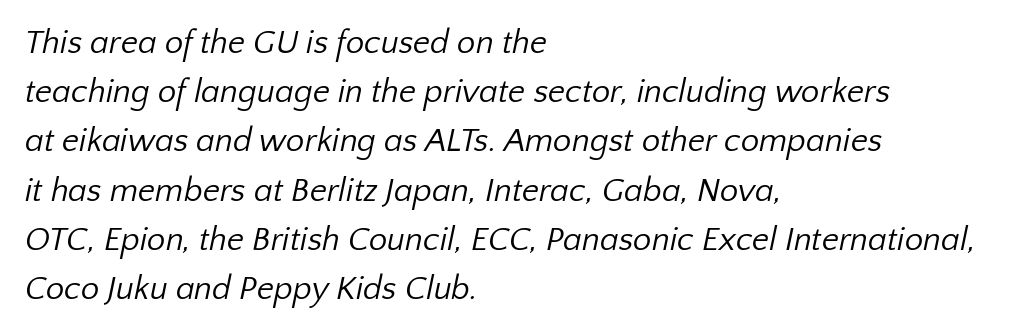
Vertically, the passage feels balanced, rows spaced as you'd expect. The rendering uses natural spacing where letterforms have individual widths. Check where the strokes stop: nothing finishes them off — pure sans. A clean baseline with only descenders dipping below it.
